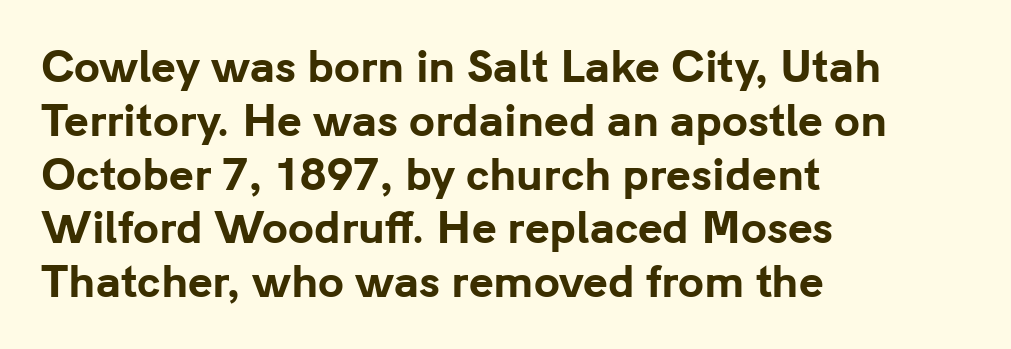
Q: Is the text bold? A: Yes.
Q: Is the text italic (slanted)? A: No, it is upright.
Q: Is the typeface a serif or a sans-serif typeface? A: Sans-serif.
Q: Is the text underlined? A: No.
Q: How is the paragraph aligned? A: Left-aligned.
Q: Is the spacing between letters normal or unusually wide? A: Normal.
Q: Is the spacing between lines tight, normal or loose? A: Normal.
Q: Width (condensed, normal, or wide)? A: Normal.
Q: Stroke contrast? A: Low.
Q: x-height? A: Medium.
Q: Monospaced? A: No.
